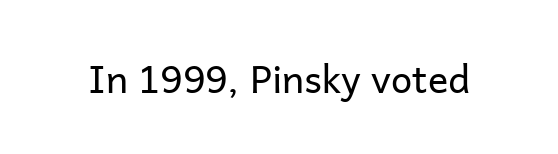
Q: Is the text bold? A: No.
Q: Is the text italic (slanted)? A: No, it is upright.
Q: Is the typeface a serif or a sans-serif typeface? A: Sans-serif.
Q: Is the text underlined? A: No.
Q: Is the spacing between letters normal or unusually wide? A: Normal.
Q: Width (condensed, normal, or wide)? A: Normal.
Q: Stroke contrast? A: Low.
Q: x-height? A: Medium.
Q: Monospaced? A: No.
